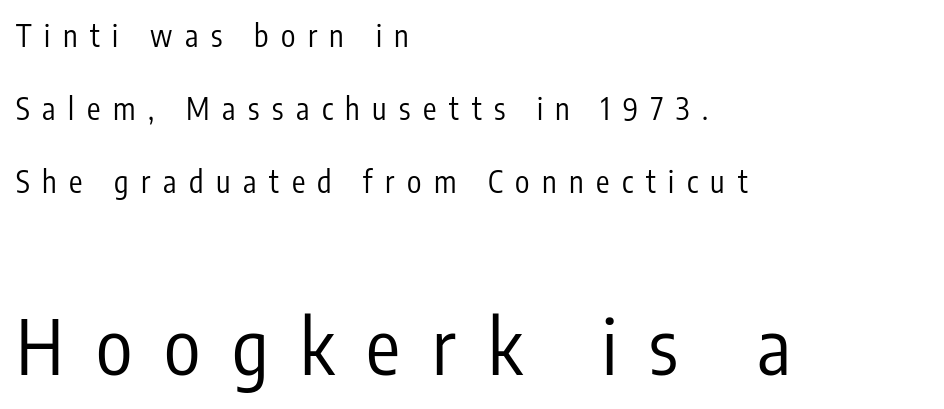
Caption: expanded tracking, letters set apart. Reading down the block, your eye returns to a fixed left position each line. Look at the bottom of the vertical strokes: they stop flat, with no serifs. This rendering features lettering with no underline.
